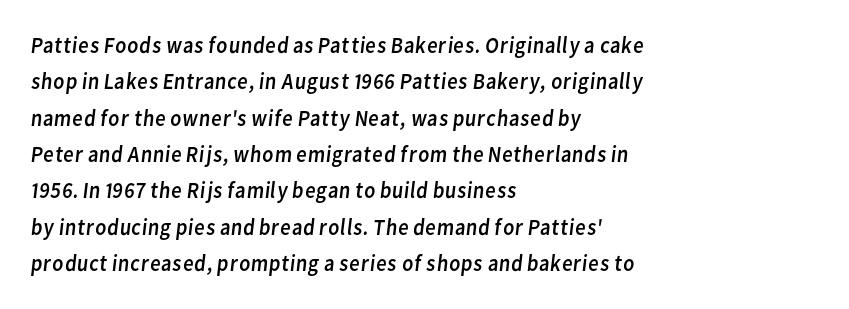
Q: Is the text bold? A: No.
Q: Is the text underlined? A: No.
Q: How is the paragraph aligned? A: Left-aligned.
Q: Is the spacing between letters normal or unusually wide? A: Normal.
Q: Is the spacing between lines tight, normal or loose? A: Normal.
